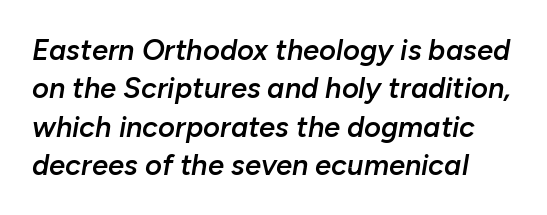
The image shows 29 px semibold type, italic (leaning right); set normal line spacing (1.32x), normal letter spacing, not underlined; low stroke contrast and a medium x-height.
